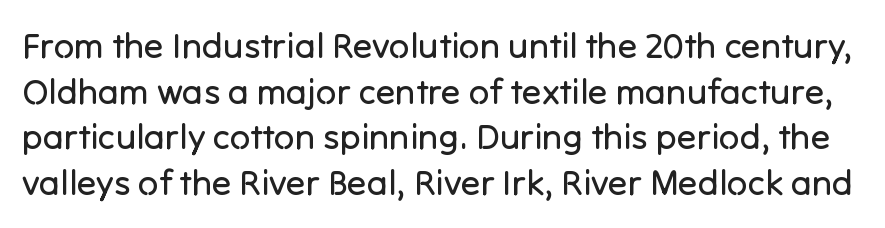
Q: Is the text bold? A: No.
Q: Is the text italic (slanted)? A: No, it is upright.
Q: Is the typeface a serif or a sans-serif typeface? A: Sans-serif.
Q: Is the text underlined? A: No.
Q: Is the spacing between letters normal or unusually wide? A: Normal.
Q: Is the spacing between lines tight, normal or loose? A: Normal.
Q: Width (condensed, normal, or wide)? A: Normal.
Q: Stroke contrast? A: Low.
Q: x-height? A: Medium.
Q: Monospaced? A: No.
